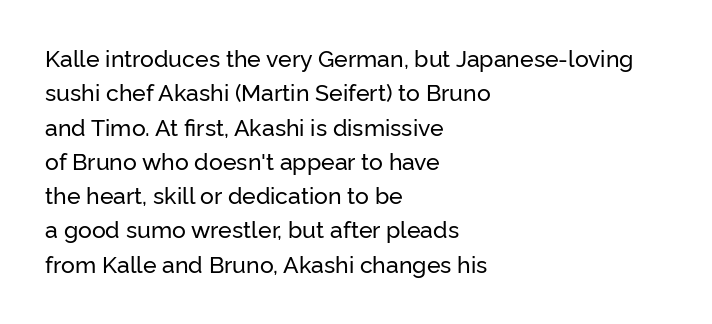
The image shows 23 px text type, upright; set left-aligned, normal line spacing (1.49x), normal letter spacing, not underlined.
